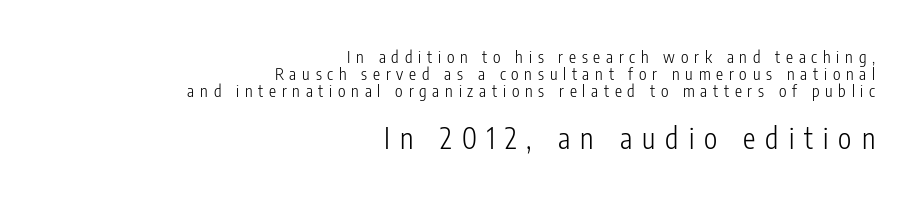
{"serif": "no", "italic": "no", "bold": "no", "weight": "light", "width": "condensed", "stroke_contrast": "low", "x_height": "medium", "monospaced": "no", "underline": "no", "align": "right", "line_spacing": "tight", "line_spacing_ratio": 1.07, "letter_spacing": "wide", "letter_spacing_em": 0.36, "larger_block": "second", "size_ratio": 1.75, "glyph_px": 28}
